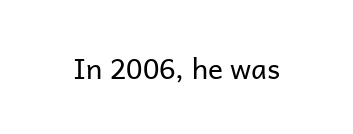
The specimen omits any rule beneath the text block's lines. Short note: letters normally spaced. Vertical strokes here are truly vertical. Note the varied advance widths — an 'i' is clearly narrower than an 'm'. The face used here is a sans, in the tradition of grotesques and geometrics.
